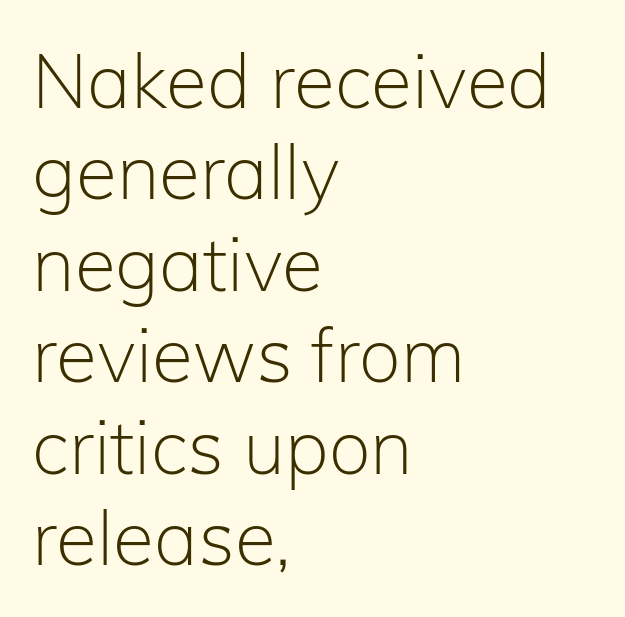
The image shows 75 px light sans-serif type, upright; set left-aligned, line spacing 1.22x, normal letter spacing, not underlined; low stroke contrast and a medium x-height.
